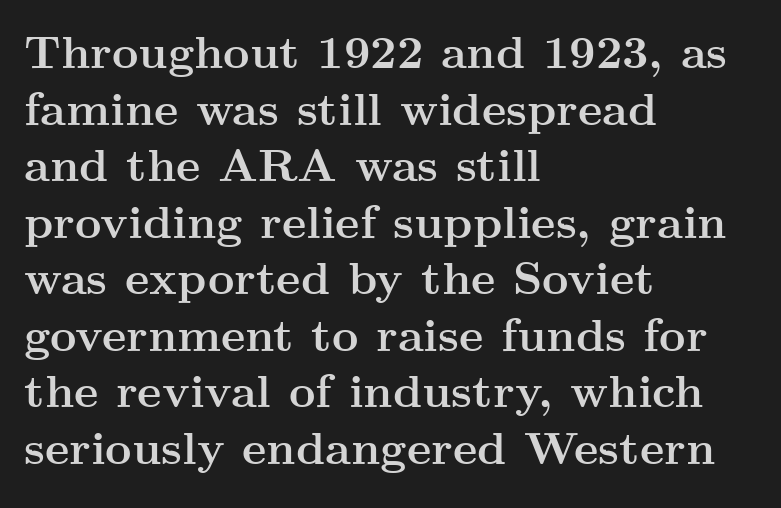
Q: Is the text bold? A: Yes.
Q: Is the text italic (slanted)? A: No, it is upright.
Q: Is the typeface a serif or a sans-serif typeface? A: Serif.
Q: Is the text underlined? A: No.
Q: How is the paragraph aligned? A: Left-aligned.
Q: Is the spacing between letters normal or unusually wide? A: Normal.
Q: Width (condensed, normal, or wide)? A: Wide.
Q: Stroke contrast? A: Medium.
Q: x-height? A: Small.
Q: Monospaced? A: No.
